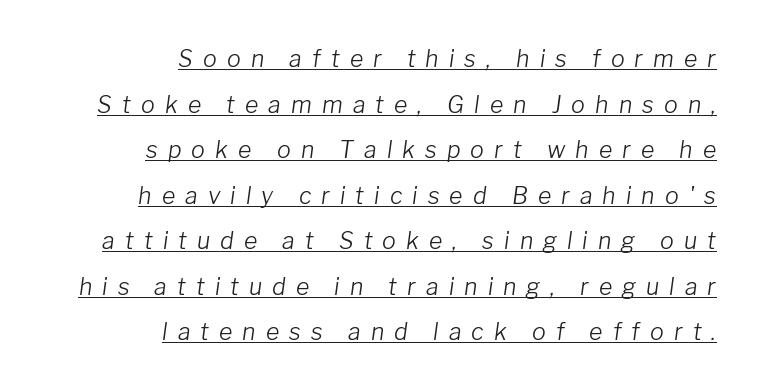
Reading down the column, the eye jumps a long way to each next line. Like a heading marked for emphasis, these lines bear an underscore. Between one letter and the next there's a generous, obvious gap. Italic: yes, the glyphs are oblique.
